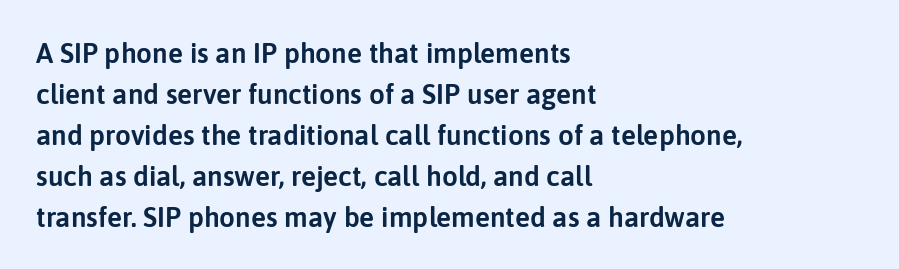
Q: Is the text italic (slanted)? A: No, it is upright.
Q: Is the typeface a serif or a sans-serif typeface? A: Sans-serif.
Q: Is the text underlined? A: No.
Q: How is the paragraph aligned? A: Left-aligned.
Q: Is the spacing between letters normal or unusually wide? A: Normal.
Q: Is the spacing between lines tight, normal or loose? A: Normal.
Q: Width (condensed, normal, or wide)? A: Normal.
Q: Stroke contrast? A: Low.
Q: x-height? A: Medium.
Q: Monospaced? A: No.
